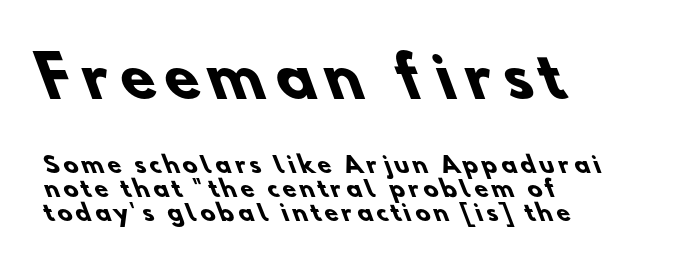
The image shows 56 px heavy sans-serif type; set left-aligned, tight line spacing (1.09x), not underlined; the first (top) block is 2.55x larger; low stroke contrast and a small x-height.
